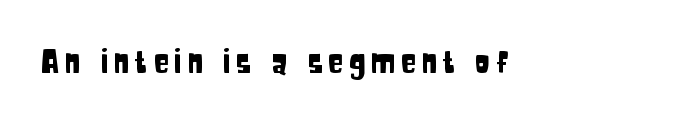
Each letter keeps its own natural width here, so spacing adapts to shape. Vertical strokes here are truly vertical. Descenders hang freely into open space. Each letter's strokes conclude bluntly, with no projecting serifs.
